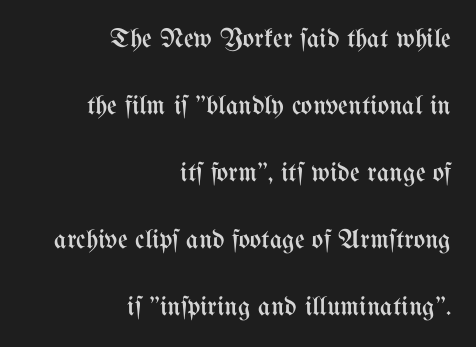
Q: Is the text bold? A: No.
Q: Is the text italic (slanted)? A: No, it is upright.
Q: Is the text underlined? A: No.
Q: How is the paragraph aligned? A: Right-aligned.
Q: Is the spacing between letters normal or unusually wide? A: Normal.
Q: Is the spacing between lines tight, normal or loose? A: Loose.
